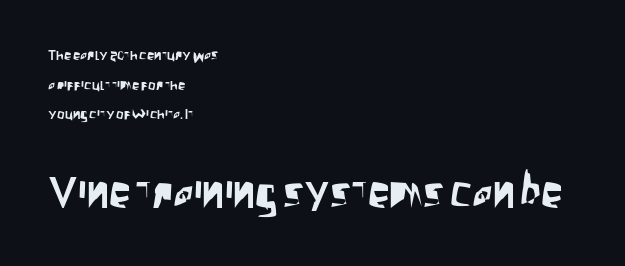
Regarding leading, the lines here are spaced well apart. Teacher's note: observe the even left margin — that is flush-left alignment. The later block is typeset at a bigger size than the earlier block. These lines keep a tight, regular rhythm from letter to letter. The glyphs in this specimen are sans serif. Underline: absent.
